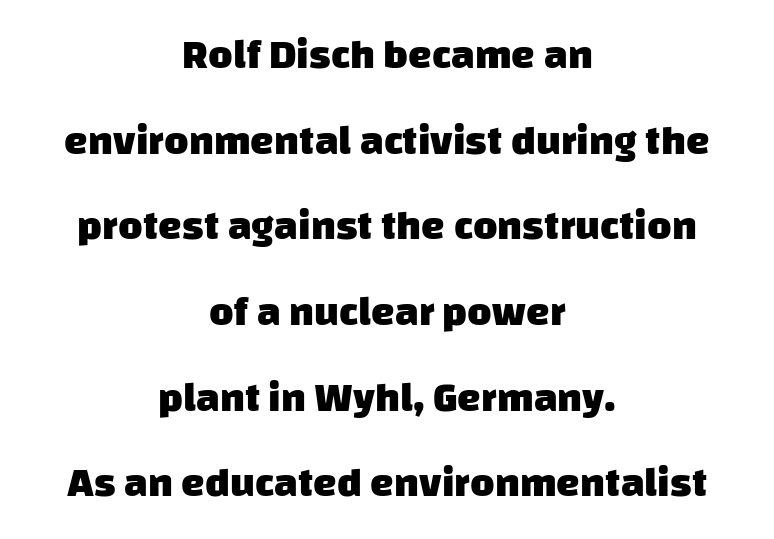
{"serif": "no", "bold": "yes", "weight": "heavy", "width": "normal", "stroke_contrast": "low", "x_height": "large", "monospaced": "no", "underline": "no", "align": "center", "line_spacing": "loose", "line_spacing_ratio": 2.04, "letter_spacing": "normal", "letter_spacing_em": 0.0, "glyph_px": 42}
